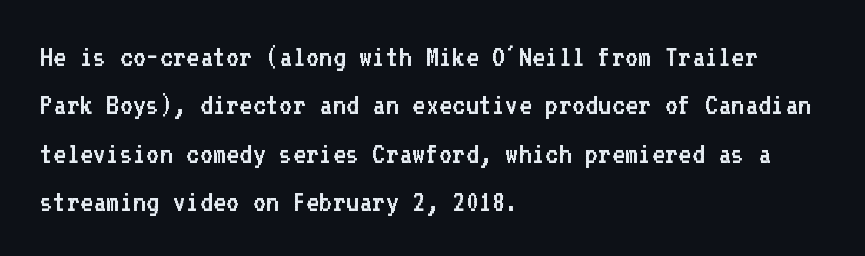
Rows of type keep a routine distance in the vertical direction. The letters sit at their default tracking, neither squeezed nor spread. Examine the stroke ends and you'll find no serifs. The words here are not underlined.
